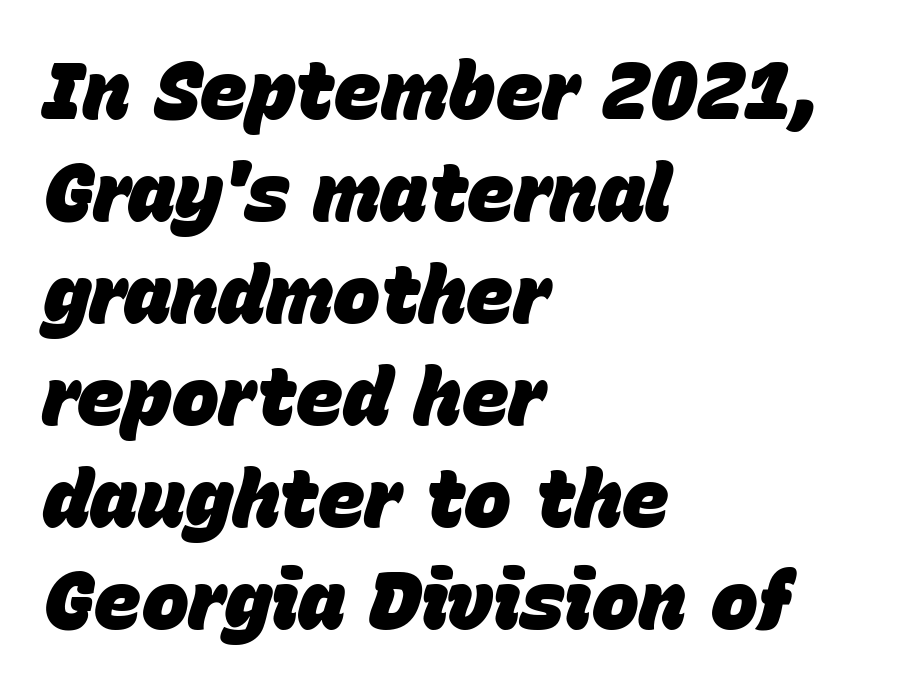
Q: Is the text bold? A: Yes.
Q: Is the text italic (slanted)? A: Yes, it leans right by about 15 degrees.
Q: Is the text underlined? A: No.
Q: How is the paragraph aligned? A: Left-aligned.
Q: Is the spacing between letters normal or unusually wide? A: Normal.
Q: Is the spacing between lines tight, normal or loose? A: Normal.
Q: Width (condensed, normal, or wide)? A: Normal.
Q: Stroke contrast? A: Low.
Q: x-height? A: Large.
Q: Monospaced? A: No.
